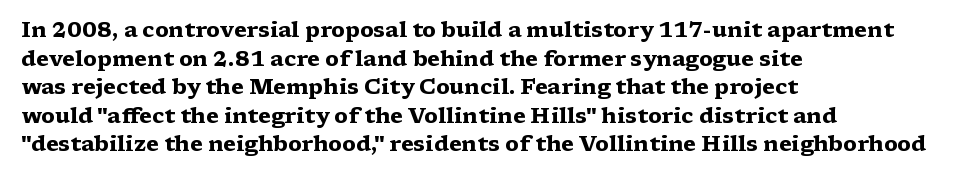
Notice how descenders clear the ascenders below comfortably — that's standard leading. Clear beneath every line of the passage. These lines are set flush left with a ragged right edge. The type sits square on the baseline with zero lean. Each word holds together tightly as a unit, with standard inter-letter gaps.
